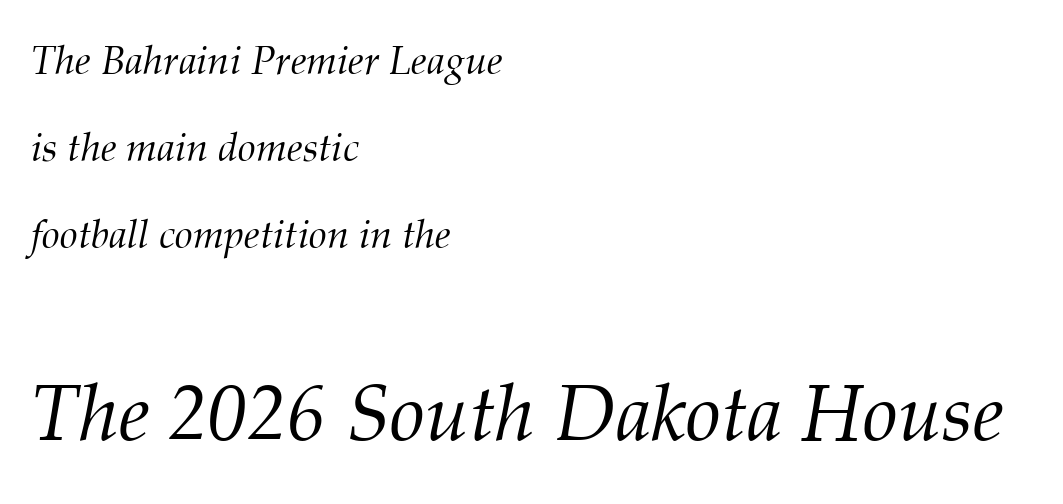
Q: Is the text bold? A: No.
Q: Is the text italic (slanted)? A: Yes, it leans right by about 12 degrees.
Q: Is the typeface a serif or a sans-serif typeface? A: Serif.
Q: Is the text underlined? A: No.
Q: How is the paragraph aligned? A: Left-aligned.
Q: Is the spacing between letters normal or unusually wide? A: Normal.
Q: Is the spacing between lines tight, normal or loose? A: Loose.
Q: Which block of text is set in a larger size, the first (top) or the second (bottom)? A: The second (bottom) one.
Q: Width (condensed, normal, or wide)? A: Normal.
Q: Stroke contrast? A: Medium.
Q: x-height? A: Medium.
Q: Monospaced? A: No.
